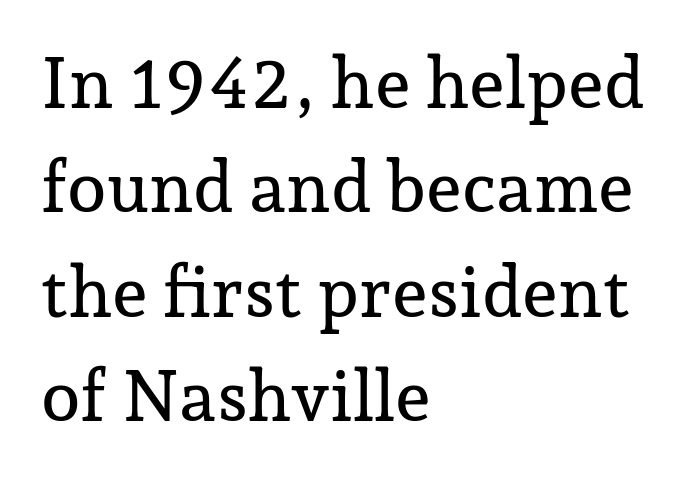
{"serif": "yes", "italic": "no", "width": "normal", "stroke_contrast": "low", "x_height": "medium", "monospaced": "no", "underline": "no", "align": "left", "line_spacing": "normal", "line_spacing_ratio": 1.47, "letter_spacing": "normal", "letter_spacing_em": 0.0, "glyph_px": 71}
